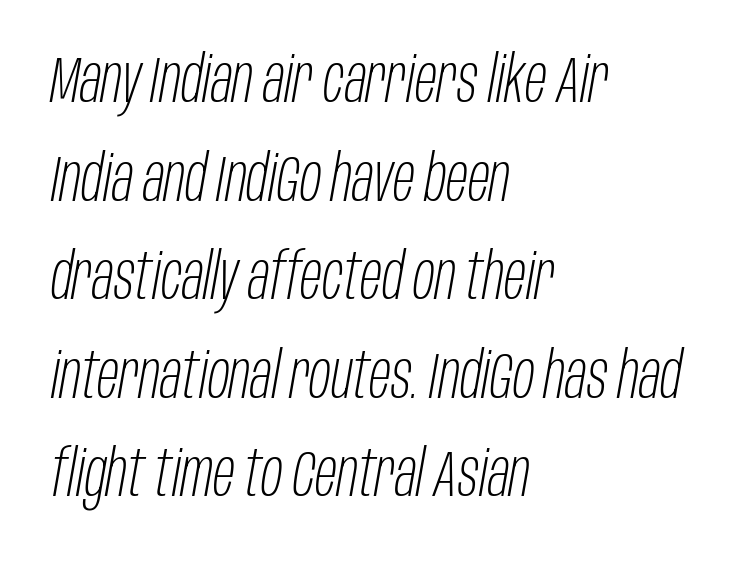
A typesetter would call this proportional, since set widths differ per character. The gap between lines stays unmarked. Italic: yes, the glyphs are oblique. Between one letter and the next there's only the usual sliver of space. If you measured baseline to baseline, you'd find a middling distance.
